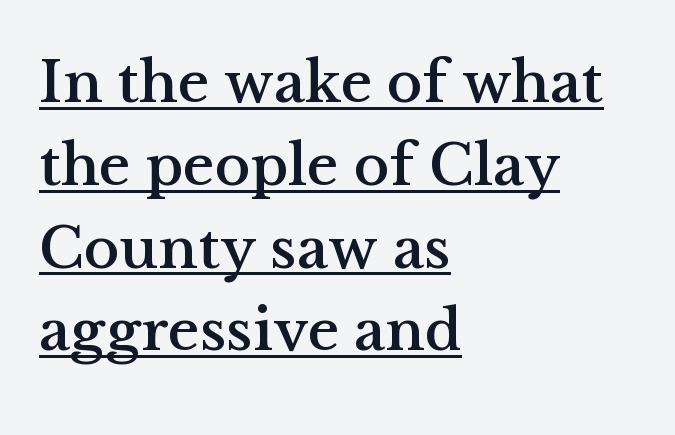
The rendering anchors every line to the left-hand side. Like a heading marked for emphasis, these lines bear an underscore. These lines sit exactly where default settings would place them. This sample uses a serif face.
